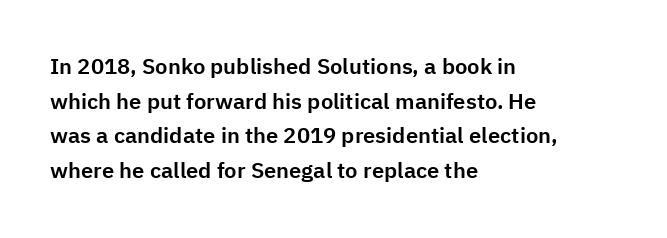
Q: Is the text italic (slanted)? A: No, it is upright.
Q: Is the text underlined? A: No.
Q: How is the paragraph aligned? A: Left-aligned.
Q: Is the spacing between letters normal or unusually wide? A: Normal.
Q: Is the spacing between lines tight, normal or loose? A: Normal.
